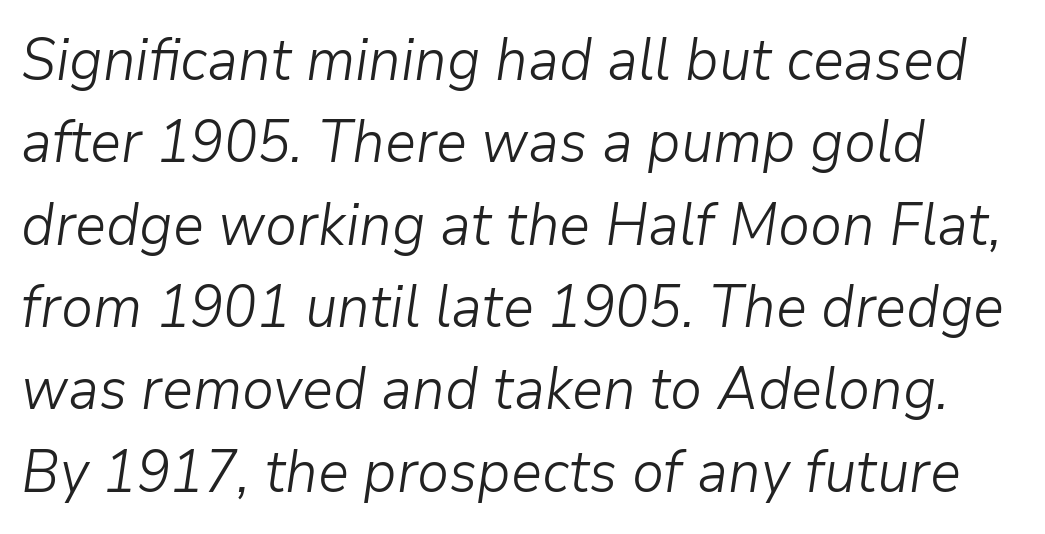
This sample uses an oblique cut, with every glyph tilted off the vertical. The rendering keeps characters at their native spacing. These lines are rendered in a variable-pitch font. The letters look calm and open, with moderate or lighter stems. A typesetter would call this leading conventional body-copy spacing. Unmarked baselines from the first word to the last.
